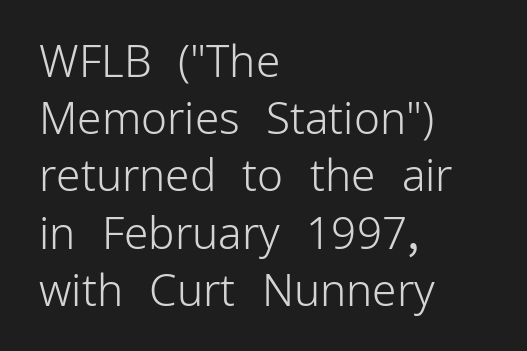
The image shows 44 px light sans-serif type, upright; set left-aligned, normal line spacing (1.3x), normal letter spacing, not underlined; low stroke contrast and a medium x-height.
